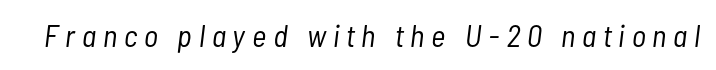
The image shows 31 px light, condensed type, italic (leaning right); set unusually wide letter spacing (+0.22 em), not underlined; low stroke contrast and a medium x-height.
